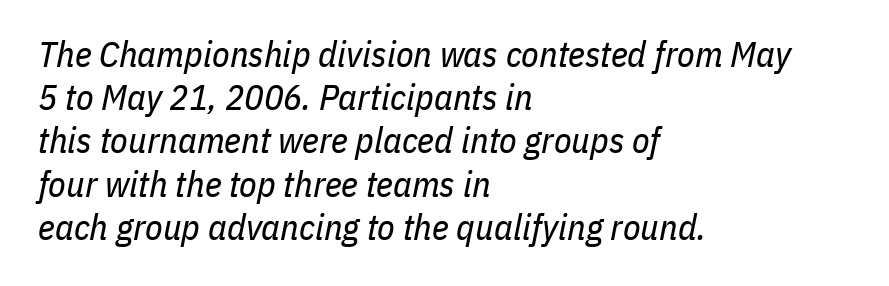
The image shows 36 px regular-weight, condensed type, italic (leaning right); set left-aligned, line spacing 1.2x, normal letter spacing, not underlined; low stroke contrast and a medium x-height.
